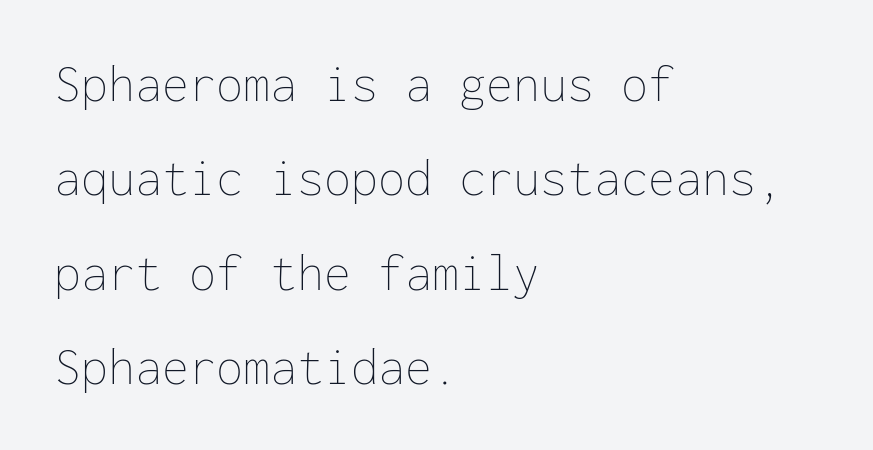
The image shows 54 px thin type, upright, monospaced; set left-aligned, line spacing 1.75x, normal letter spacing, not underlined; low stroke contrast and a medium x-height.
